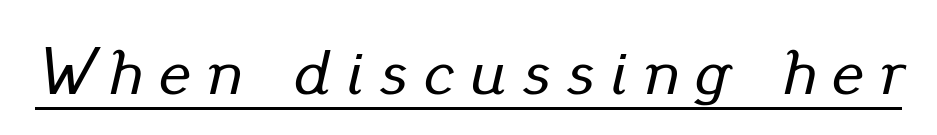
{"italic": "yes", "lean": "right", "slant_degrees": 13, "width": "normal", "stroke_contrast": "low", "x_height": "small", "monospaced": "no", "underline": "yes", "letter_spacing": "wide", "letter_spacing_em": 0.25, "glyph_px": 66}
